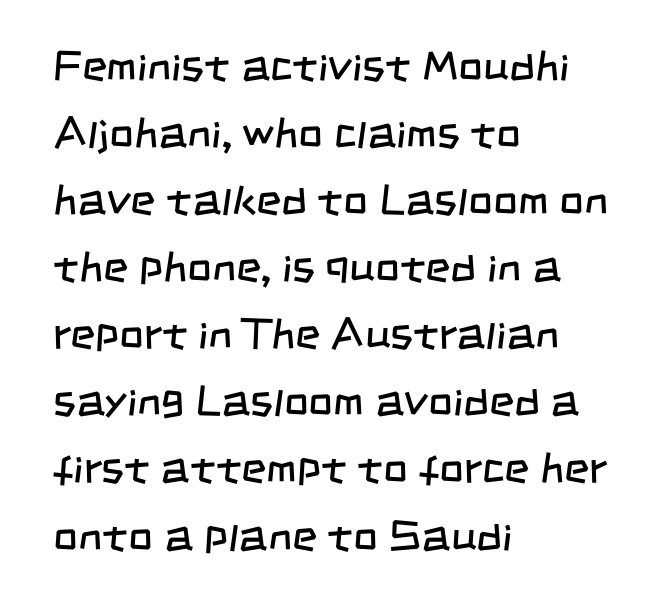
Evenly set lines give the paragraph a standard silhouette. The rendering anchors every line to the left-hand side. Bold? No — there's no thickening of the strokes. Do the characters align in a grid? No, the font is proportional.
